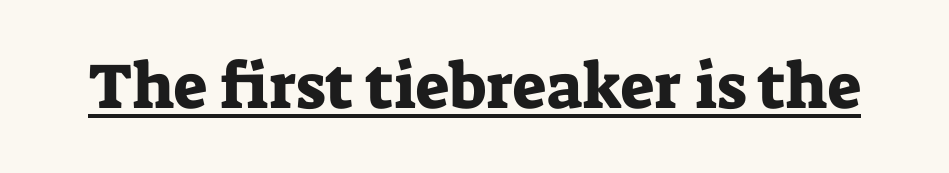
Q: Is the text italic (slanted)? A: No, it is upright.
Q: Is the typeface a serif or a sans-serif typeface? A: Serif.
Q: Is the text underlined? A: Yes.
Q: Is the spacing between letters normal or unusually wide? A: Normal.
Q: Width (condensed, normal, or wide)? A: Normal.
Q: Stroke contrast? A: Low.
Q: x-height? A: Medium.
Q: Monospaced? A: No.
